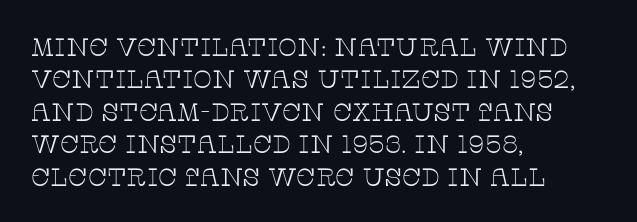
Q: Is the text bold? A: No.
Q: Is the text italic (slanted)? A: No, it is upright.
Q: Is the text underlined? A: No.
Q: How is the paragraph aligned? A: Left-aligned.
Q: Is the spacing between letters normal or unusually wide? A: Normal.
Q: Is the spacing between lines tight, normal or loose? A: Normal.
